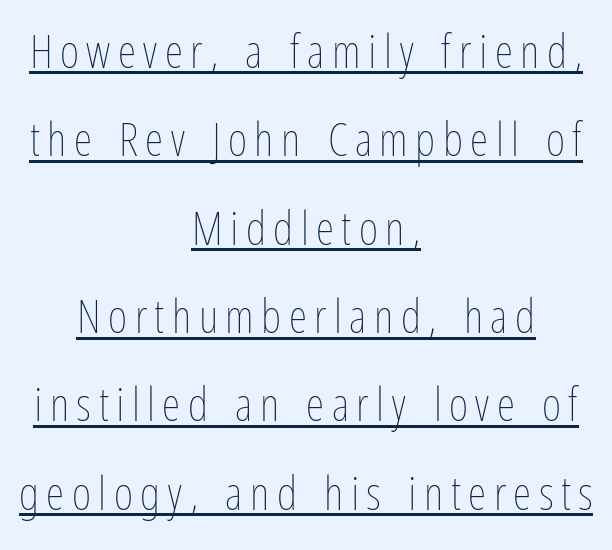
Bold? No — there's no thickening of the strokes. Italic? Not at all — the glyphs are vertical. Somebody hit Ctrl+U on this one — the words are underlined. A student would call this center alignment; a typographer would say set centered.
